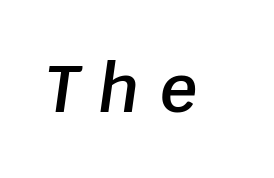
Q: Is the text bold? A: Semi-bold.
Q: Is the text italic (slanted)? A: Yes, it leans right by about 8 degrees.
Q: Is the text underlined? A: No.
Q: Is the spacing between letters normal or unusually wide? A: Unusually wide.
Q: Width (condensed, normal, or wide)? A: Normal.
Q: Stroke contrast? A: Low.
Q: x-height? A: Large.
Q: Monospaced? A: No.
